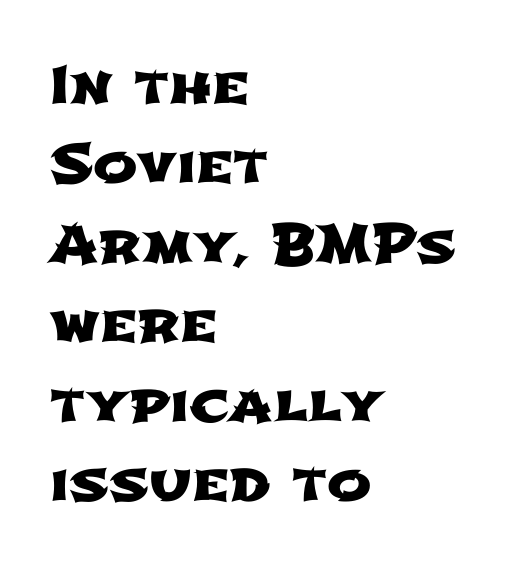
{"serif": "no", "width": "wide", "stroke_contrast": "low", "x_height": "medium", "monospaced": "no", "underline": "no", "align": "left", "line_spacing": "normal", "line_spacing_ratio": 1.5, "letter_spacing": "normal", "letter_spacing_em": 0.0, "glyph_px": 53}
